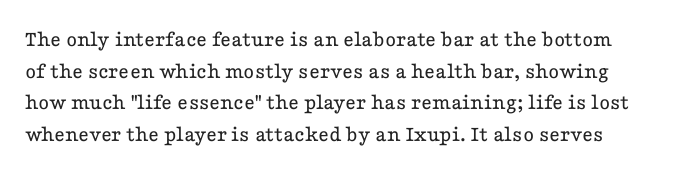
The image shows 23 px text type, upright; set normal line spacing (1.37x), normal letter spacing, not underlined.
